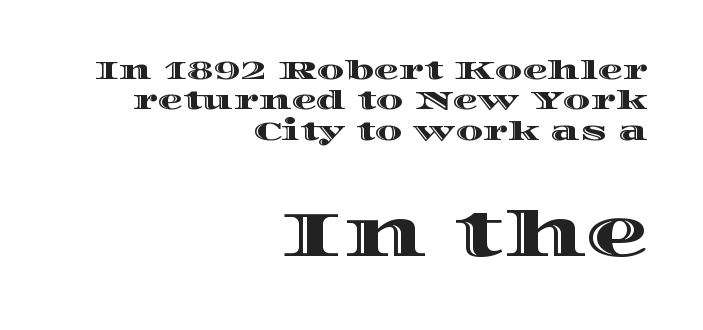
Q: Is the text italic (slanted)? A: No, it is upright.
Q: Is the text underlined? A: No.
Q: How is the paragraph aligned? A: Right-aligned.
Q: Is the spacing between letters normal or unusually wide? A: Normal.
Q: Which block of text is set in a larger size, the first (top) or the second (bottom)? A: The second (bottom) one.
Q: Width (condensed, normal, or wide)? A: Wide.
Q: x-height? A: Large.
Q: Monospaced? A: No.
